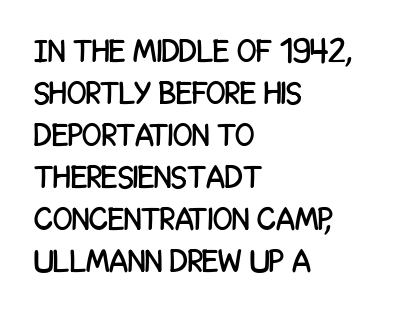
{"serif": "no", "italic": "no", "width": "condensed", "stroke_contrast": "low", "x_height": "large", "monospaced": "no", "underline": "no", "align": "left", "line_spacing": "normal", "line_spacing_ratio": 1.31, "letter_spacing": "normal", "letter_spacing_em": 0.0, "glyph_px": 32}
